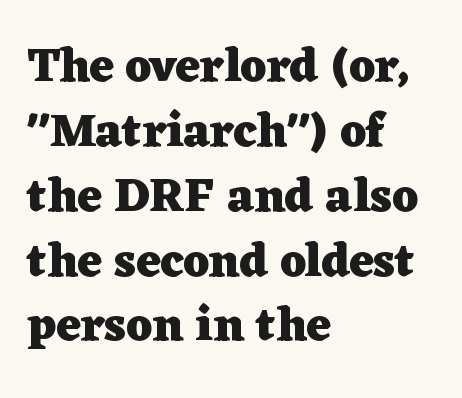
Every row of glyphs begins at an identical x-position on the left. The rendering shows small feet on the letterforms — a serif design. The font's upright variant was chosen for this text. Is the letter spacing exaggerated? No — it looks like the ordinary default. Varying glyph widths throughout — classic text-font behaviour.
